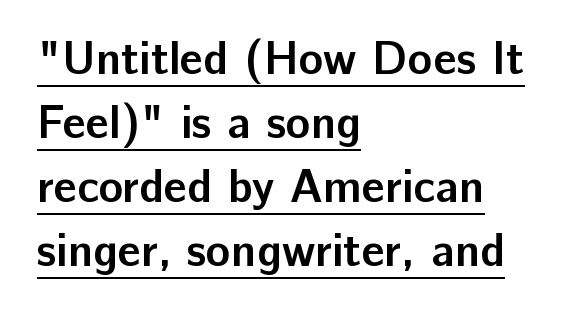
{"serif": "no", "italic": "no", "bold": "yes", "weight": "semibold", "width": "normal", "stroke_contrast": "low", "x_height": "medium", "monospaced": "no", "underline": "yes", "align": "left", "line_spacing": "normal", "line_spacing_ratio": 1.39, "letter_spacing": "normal", "letter_spacing_em": 0.0, "glyph_px": 46}
